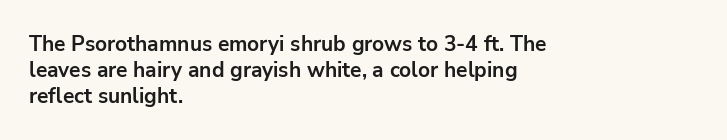
{"italic": "no", "bold": "yes", "underline": "no", "align": "left", "line_spacing_ratio": 1.23, "letter_spacing": "normal", "letter_spacing_em": 0.0, "glyph_px": 21}
